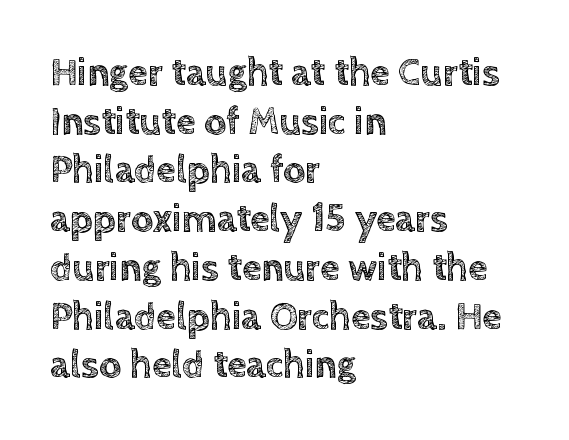
The image shows 39 px text type, upright; set left-aligned, normal line spacing (1.25x), normal letter spacing, not underlined; a large x-height.
